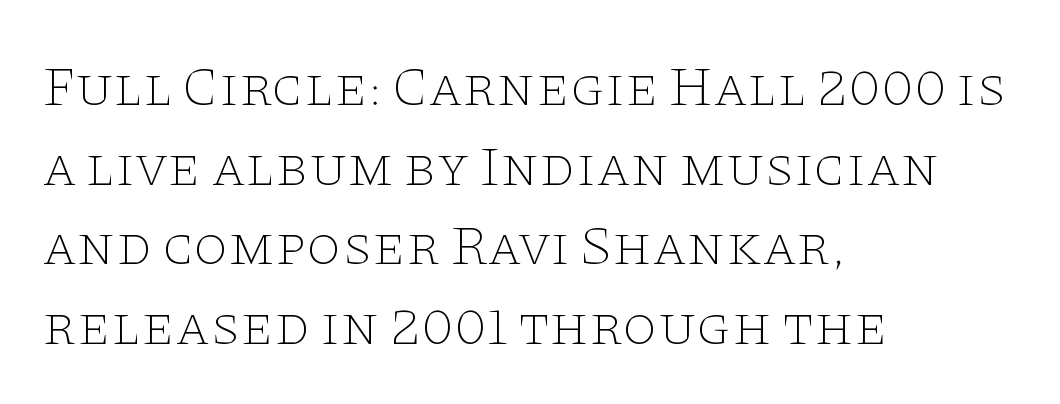
{"serif": "yes", "italic": "no", "bold": "no", "weight": "thin", "width": "wide", "stroke_contrast": "low", "x_height": "large", "monospaced": "no", "underline": "no", "align": "left", "line_spacing": "normal", "line_spacing_ratio": 1.42, "letter_spacing": "normal", "letter_spacing_em": 0.0, "glyph_px": 56}
